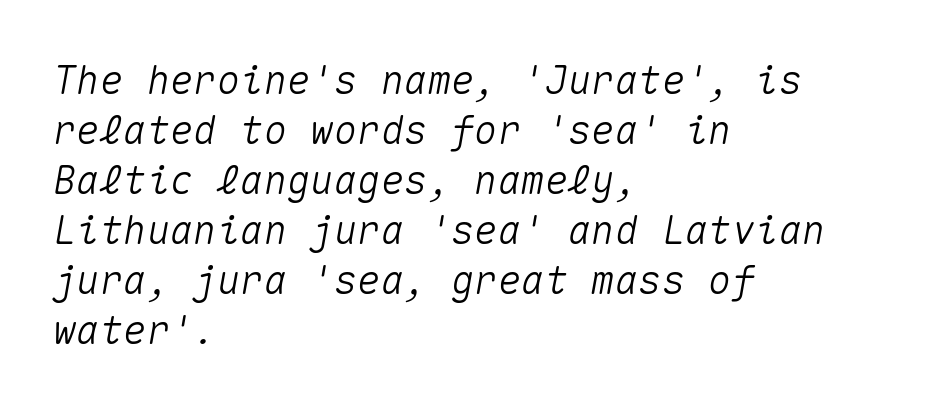
{"italic": "yes", "lean": "right", "slant_degrees": 10, "width": "normal", "stroke_contrast": "medium", "x_height": "medium", "monospaced": "yes", "underline": "no", "align": "left", "line_spacing": "normal", "line_spacing_ratio": 1.28, "letter_spacing": "normal", "letter_spacing_em": 0.0, "glyph_px": 39}
